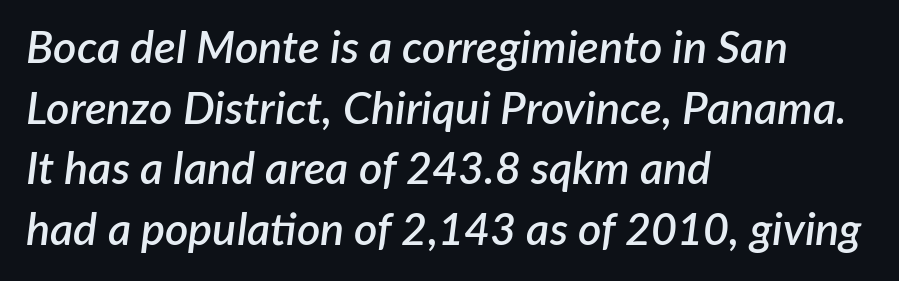
Q: Is the text bold? A: Semi-bold.
Q: Is the text italic (slanted)? A: Yes, it leans right by about 7 degrees.
Q: Is the text underlined? A: No.
Q: How is the paragraph aligned? A: Left-aligned.
Q: Is the spacing between letters normal or unusually wide? A: Normal.
Q: Is the spacing between lines tight, normal or loose? A: Normal.
Q: Width (condensed, normal, or wide)? A: Normal.
Q: Stroke contrast? A: Low.
Q: x-height? A: Medium.
Q: Monospaced? A: No.
